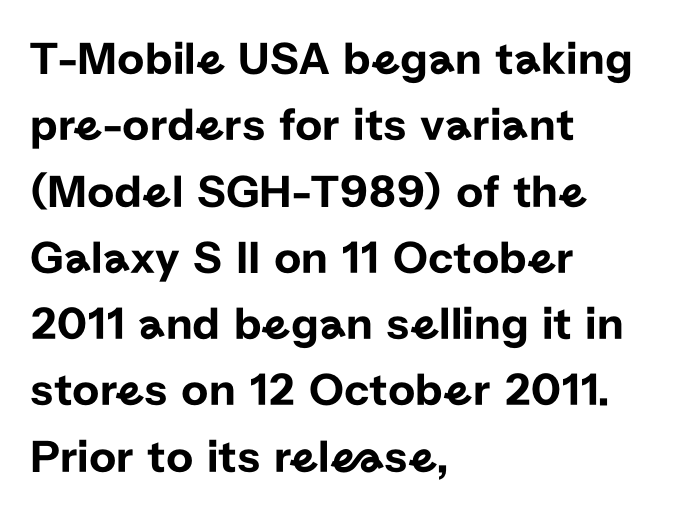
{"serif": "no", "italic": "no", "width": "normal", "stroke_contrast": "low", "x_height": "medium", "monospaced": "no", "underline": "no", "align": "left", "line_spacing": "normal", "line_spacing_ratio": 1.41, "letter_spacing": "normal", "letter_spacing_em": 0.0, "glyph_px": 47}
